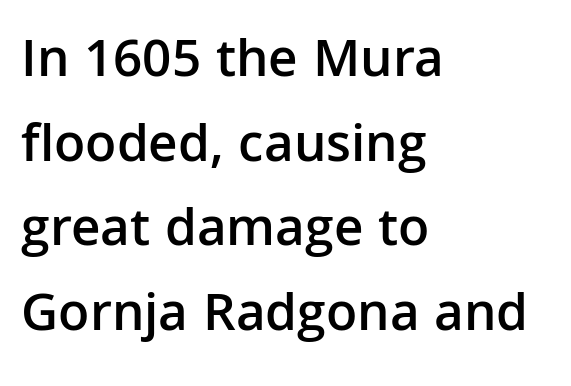
The image shows 55 px semibold sans-serif type, upright; set left-aligned, normal line spacing (1.54x), normal letter spacing, not underlined; low stroke contrast and a medium x-height.
